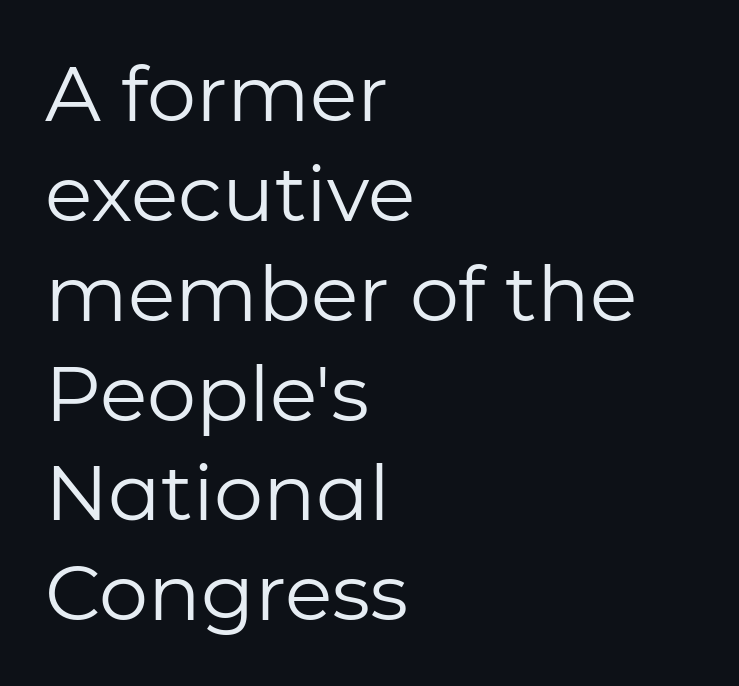
Q: Is the text bold? A: No.
Q: Is the text italic (slanted)? A: No, it is upright.
Q: Is the typeface a serif or a sans-serif typeface? A: Sans-serif.
Q: Is the text underlined? A: No.
Q: How is the paragraph aligned? A: Left-aligned.
Q: Is the spacing between letters normal or unusually wide? A: Normal.
Q: Is the spacing between lines tight, normal or loose? A: Normal.
Q: Width (condensed, normal, or wide)? A: Normal.
Q: Stroke contrast? A: Low.
Q: x-height? A: Medium.
Q: Monospaced? A: No.
